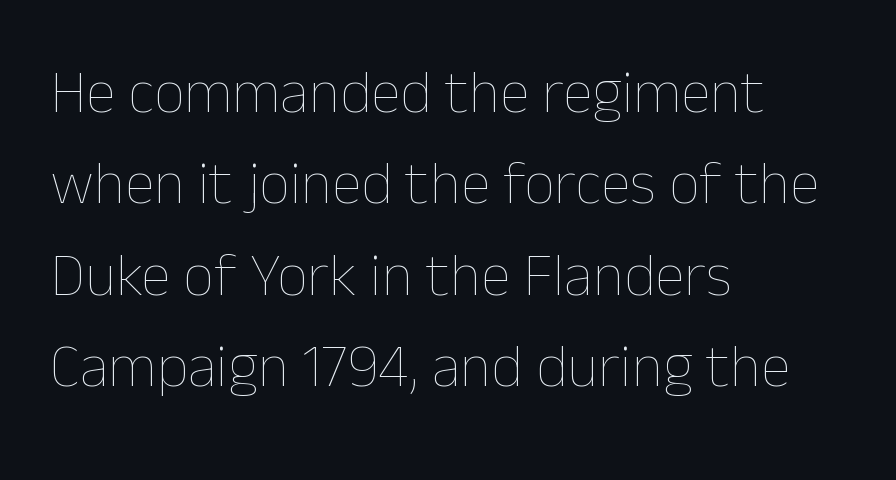
The paragraph has a hard left edge and a soft right edge. Short note: letters normally spaced. Lines of text with bare space underneath. When letters stand straight like this, we call the style roman or upright.
